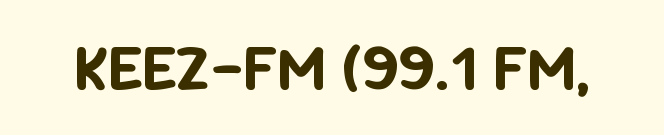
The passage shown is typed in a proportional face where columns would drift. Do the letters lean? They stand straight. Each row of text sits above clean, open space. Each word holds together tightly as a unit, with standard inter-letter gaps. This rendering employs a face without finishing strokes, i.e., a sans-serif.
